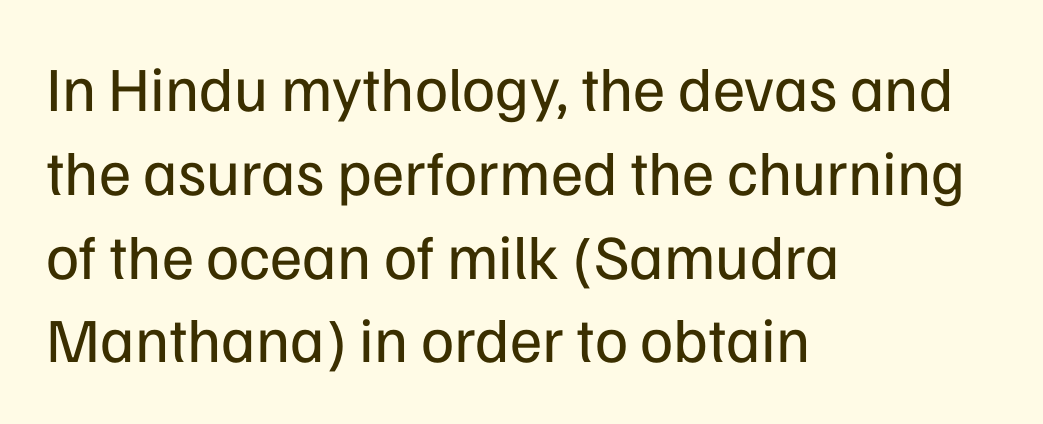
Bold? No — there's no thickening of the strokes. How are the letters spaced? Ordinarily, with no added tracking. Quick note: not italic, upright. Glance below the letters and you will spot only blank space.
